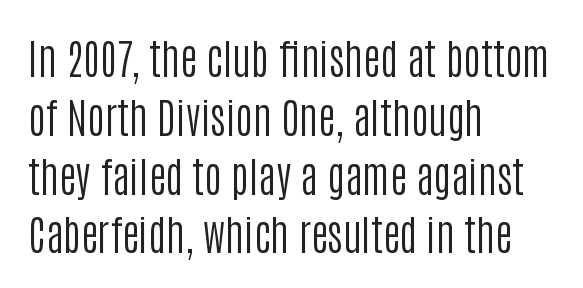
{"serif": "no", "italic": "no", "bold": "no", "weight": "regular", "width": "condensed", "stroke_contrast": "low", "x_height": "large", "monospaced": "no", "underline": "no", "align": "left", "line_spacing": "normal", "line_spacing_ratio": 1.4, "letter_spacing": "normal", "letter_spacing_em": 0.0, "glyph_px": 42}
